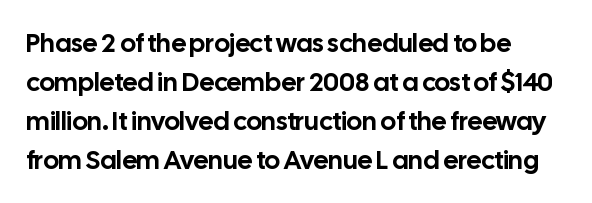
The compositor pushed each line to the left boundary. Every stem runs plumb, perpendicular to the baseline. This sample keeps an unexceptional amount of space between lines. Here the glyphs are tracked normally, forming tight word shapes. Descender tails drop into unmarked territory.
